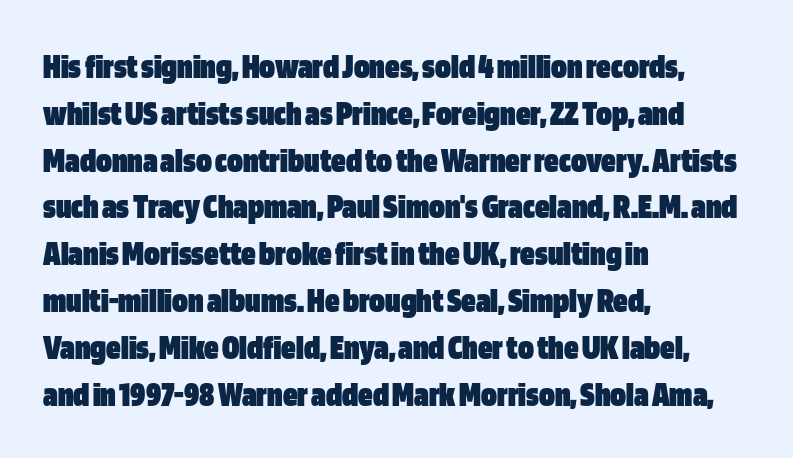
The image shows 36 px heavy, condensed sans-serif type, upright; set left-aligned, normal line spacing (1.3x), normal letter spacing, not underlined; low stroke contrast and a large x-height.
